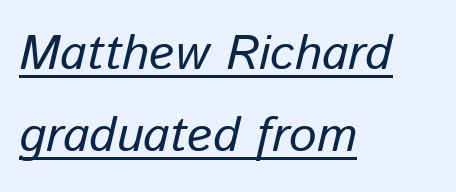
Leading: standard. Think of a printed novel: that variable character pitch is what you see here. Stem width sits at or under what a default text font uses. The setting favours the left margin, as ordinary paragraphs usually do. Has an underline been added? It has.
